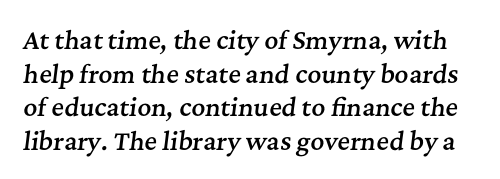
Q: Is the text bold? A: Semi-bold.
Q: Is the text italic (slanted)? A: Yes, it leans right by about 7 degrees.
Q: Is the text underlined? A: No.
Q: Is the spacing between letters normal or unusually wide? A: Normal.
Q: Is the spacing between lines tight, normal or loose? A: Normal.
